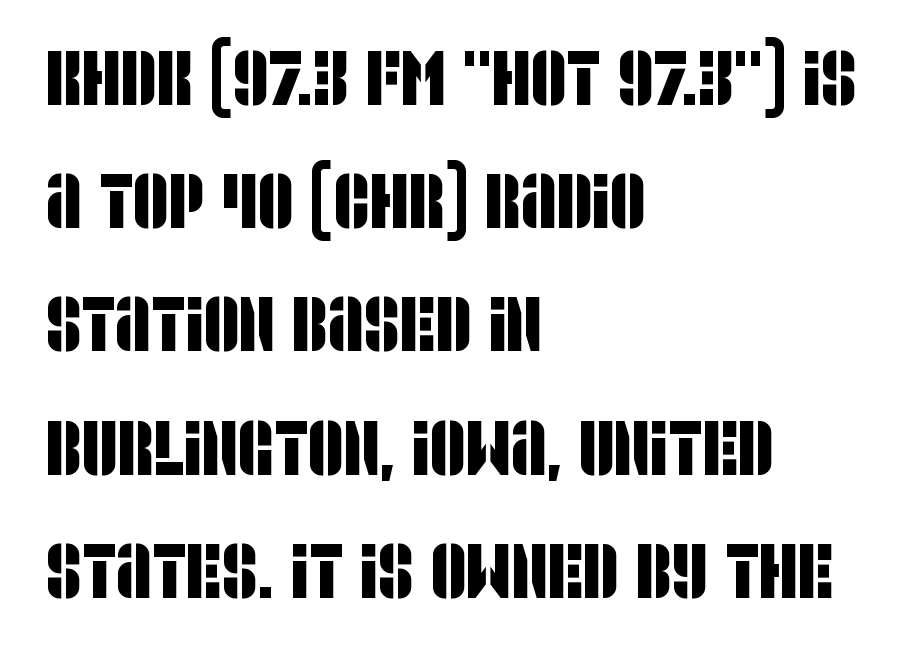
{"serif": "no", "width": "condensed", "stroke_contrast": "low", "x_height": "large", "monospaced": "no", "underline": "no", "align": "left", "line_spacing": "normal", "line_spacing_ratio": 1.58, "letter_spacing": "normal", "letter_spacing_em": 0.0, "glyph_px": 78}
